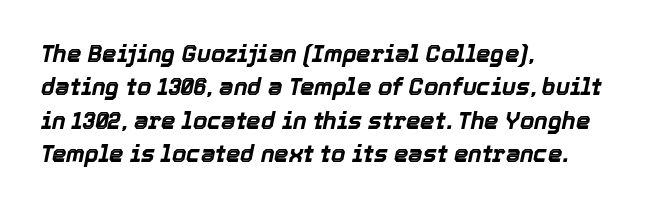
The image shows 23 px bold type, italic (leaning right); set left-aligned, normal line spacing (1.45x), normal letter spacing, not underlined.
